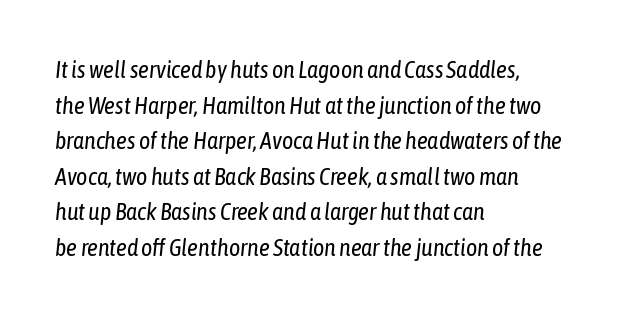
The font is comparable to plain body text, perhaps lighter. Descender tails drop into unmarked territory. The gaps between neighbouring characters are ordinary and unremarkable. The leading is moderate, giving the passage an even texture. Horizontal alignment here is leftward, the default for most running prose. The text carries the slant typical of an italic or oblique font.
